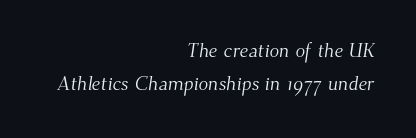
Q: Is the text bold? A: No.
Q: Is the text underlined? A: No.
Q: How is the paragraph aligned? A: Right-aligned.
Q: Is the spacing between letters normal or unusually wide? A: Normal.
Q: Is the spacing between lines tight, normal or loose? A: Normal.
